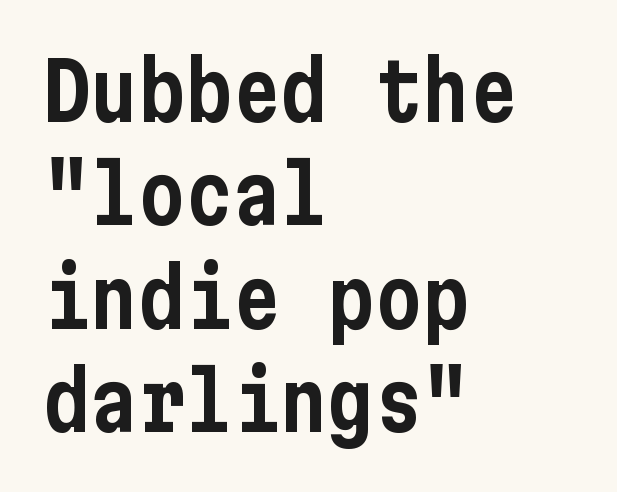
The image shows 79 px condensed sans-serif type, upright; set left-aligned, normal line spacing (1.31x), normal letter spacing, not underlined; low stroke contrast and a medium x-height.
